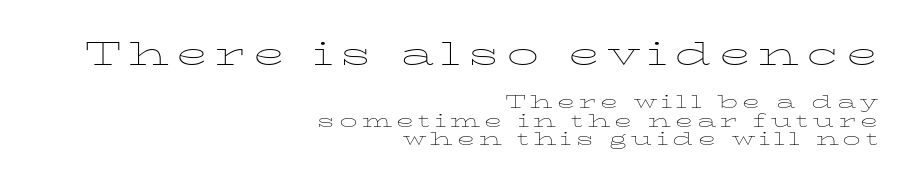
The image shows 32 px thin, wide serif type, upright; set right-aligned, tight line spacing (1.04x), unusually wide letter spacing (+0.23 em), not underlined; the first (top) block is 1.78x larger; low stroke contrast and a medium x-height.
